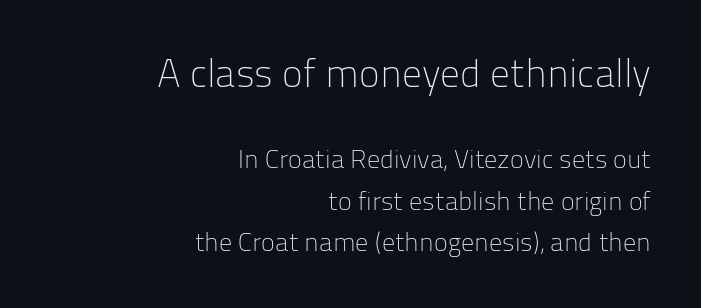
The image shows 39 px light sans-serif type, upright; set right-aligned, normal line spacing (1.59x), normal letter spacing, not underlined; the first (top) block is 1.5x larger; low stroke contrast and a medium x-height.
